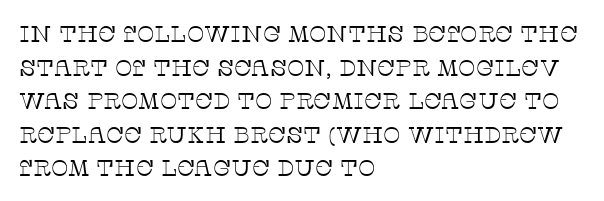
What stands out about the letter spacing? Nothing — it is the standard amount. Type without underlining. You can tell it's not italic because the verticals are truly vertical. Is there much room between lines? A standard amount, neither cramped nor airy.
